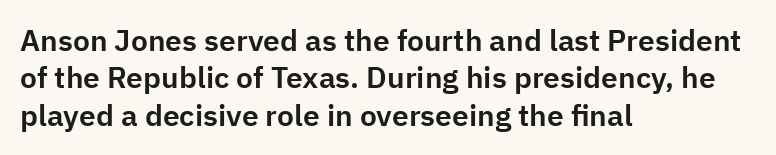
The image shows 30 px sans-serif type, upright; set left-aligned, normal line spacing (1.25x), normal letter spacing, not underlined; low stroke contrast and a medium x-height.
